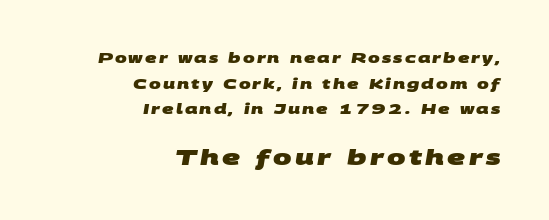
{"bold": "yes", "underline": "no", "align": "right", "line_spacing_ratio": 1.83, "larger_block": "second", "size_ratio": 1.57, "glyph_px": 22}
